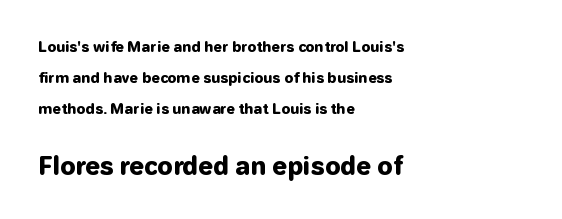
{"italic": "no", "bold": "yes", "underline": "no", "align": "left", "line_spacing": "loose", "line_spacing_ratio": 2.23, "letter_spacing": "normal", "letter_spacing_em": 0.0, "larger_block": "second", "size_ratio": 1.71, "glyph_px": 24}
